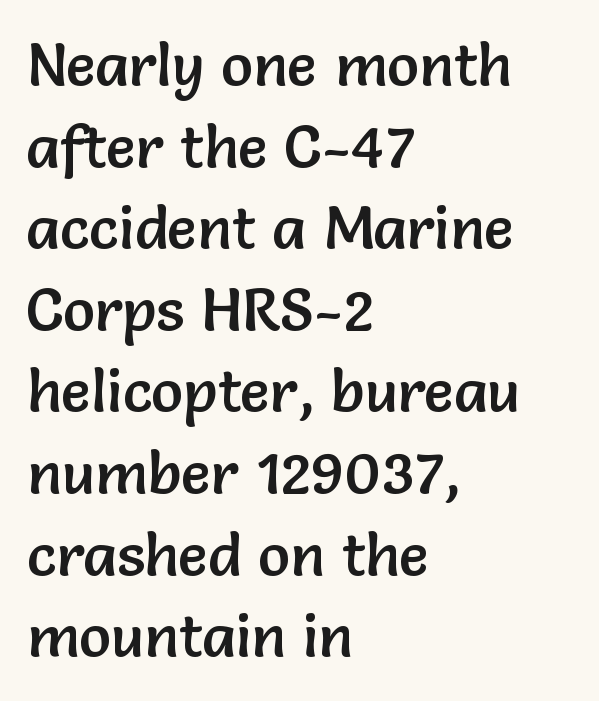
Q: Is the text italic (slanted)? A: No, it is upright.
Q: Is the typeface a serif or a sans-serif typeface? A: Sans-serif.
Q: Is the text underlined? A: No.
Q: How is the paragraph aligned? A: Left-aligned.
Q: Is the spacing between letters normal or unusually wide? A: Normal.
Q: Is the spacing between lines tight, normal or loose? A: Normal.
Q: Width (condensed, normal, or wide)? A: Normal.
Q: Stroke contrast? A: Low.
Q: x-height? A: Medium.
Q: Monospaced? A: No.
